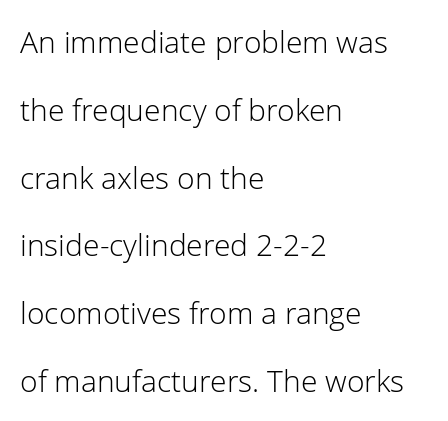
The image shows 30 px light sans-serif type, upright; set left-aligned, loose line spacing (2.26x), normal letter spacing, not underlined; low stroke contrast and a medium x-height.
